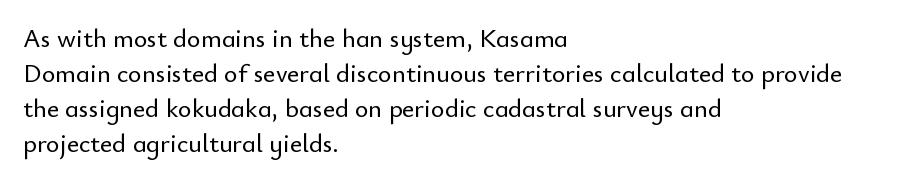
Q: Is the text italic (slanted)? A: No, it is upright.
Q: Is the text underlined? A: No.
Q: How is the paragraph aligned? A: Left-aligned.
Q: Is the spacing between letters normal or unusually wide? A: Normal.
Q: Is the spacing between lines tight, normal or loose? A: Normal.
